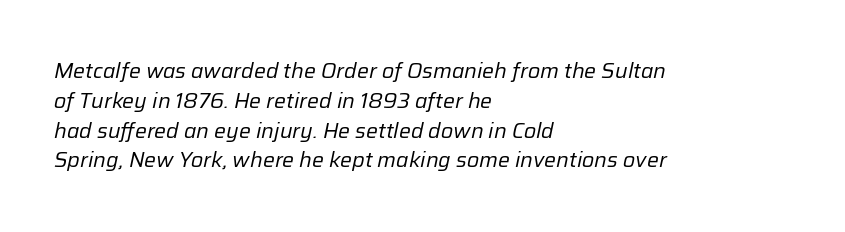
Q: Is the text bold? A: No.
Q: Is the text italic (slanted)? A: Yes, it leans right by about 12 degrees.
Q: Is the text underlined? A: No.
Q: How is the paragraph aligned? A: Left-aligned.
Q: Is the spacing between letters normal or unusually wide? A: Normal.
Q: Is the spacing between lines tight, normal or loose? A: Normal.
